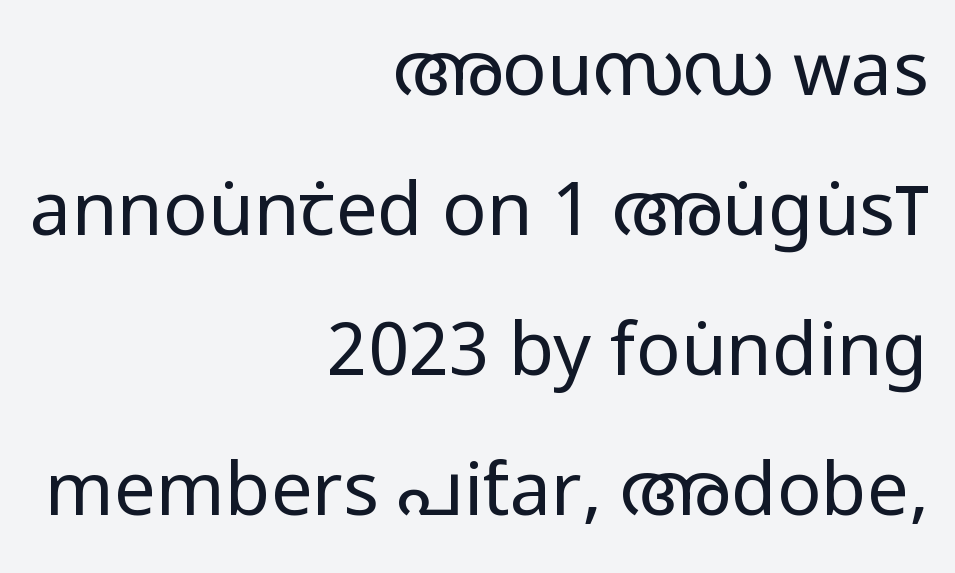
Q: Is the text bold? A: No.
Q: Is the text italic (slanted)? A: No, it is upright.
Q: Is the typeface a serif or a sans-serif typeface? A: Sans-serif.
Q: Is the text underlined? A: No.
Q: How is the paragraph aligned? A: Right-aligned.
Q: Is the spacing between letters normal or unusually wide? A: Normal.
Q: Width (condensed, normal, or wide)? A: Condensed.
Q: Stroke contrast? A: Low.
Q: x-height? A: Large.
Q: Monospaced? A: No.
